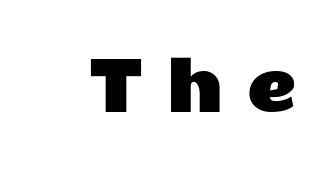
{"serif": "no", "italic": "no", "width": "wide", "stroke_contrast": "low", "x_height": "medium", "monospaced": "no", "underline": "no", "letter_spacing": "wide", "letter_spacing_em": 0.35, "glyph_px": 68}
